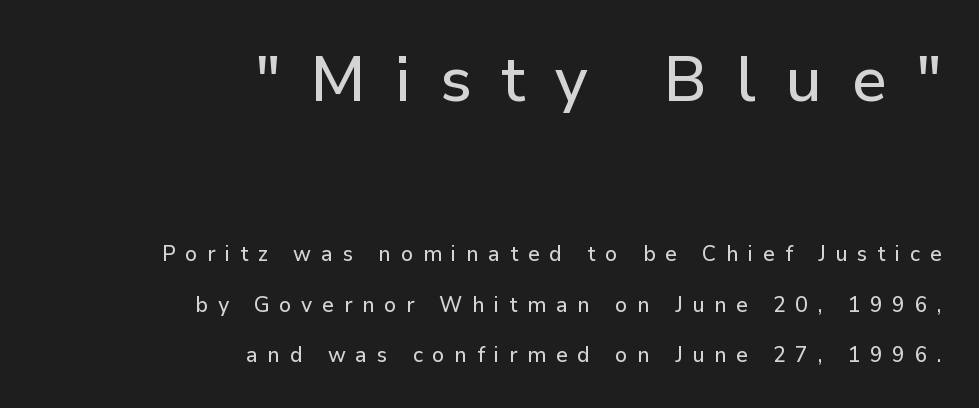
{"serif": "no", "italic": "no", "width": "normal", "stroke_contrast": "low", "x_height": "medium", "monospaced": "no", "underline": "no", "align": "right", "line_spacing": "loose", "line_spacing_ratio": 2.41, "letter_spacing": "wide", "letter_spacing_em": 0.46, "larger_block": "first", "size_ratio": 3.0, "glyph_px": 63}
